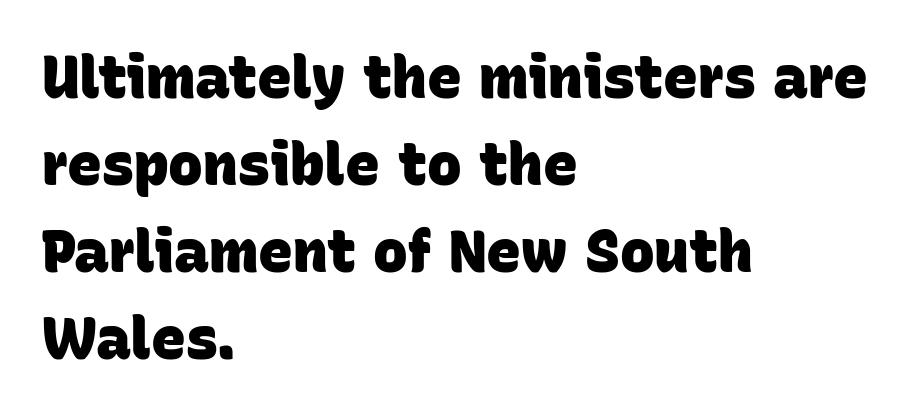
Regarding leading, the lines here are spaced in the standard way. In CSS terms this would be text-align: left. The string is rendered with underlining switched off. The passage shown is typed in a proportional face where columns would drift.
